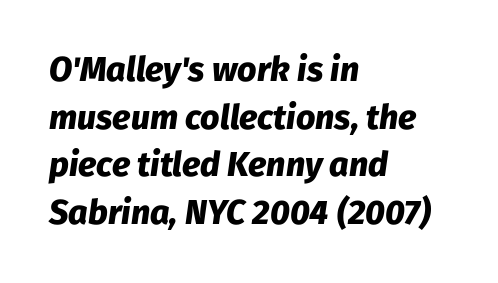
Posture: slanted. Which margin do the lines hug? The left one — the right edge is uneven. Stroke thickness is high; the sample reads as a true bold. Varying glyph widths throughout — classic text-font behaviour. Regarding leading, the lines here are spaced in the standard way.
